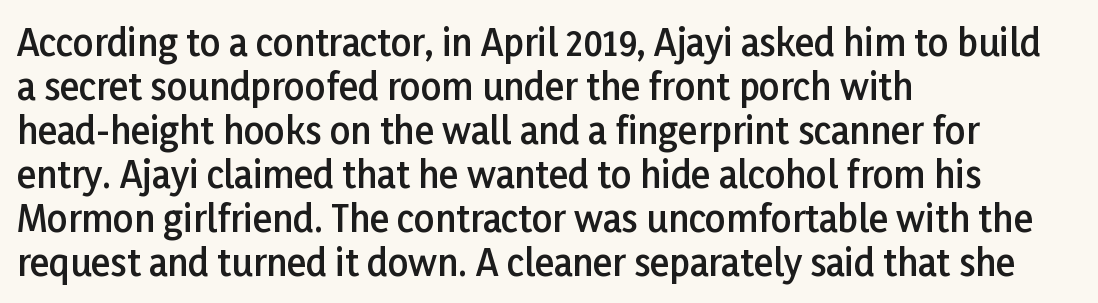
{"serif": "no", "italic": "no", "bold": "semi", "weight": "semibold", "width": "normal", "stroke_contrast": "low", "x_height": "medium", "monospaced": "no", "underline": "no", "align": "left", "line_spacing_ratio": 1.22, "letter_spacing": "normal", "letter_spacing_em": 0.0, "glyph_px": 36}
